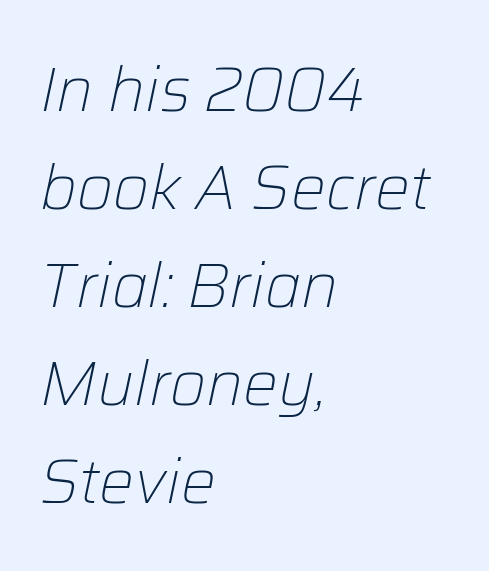
{"italic": "yes", "lean": "right", "slant_degrees": 12, "bold": "no", "weight": "light", "width": "normal", "stroke_contrast": "low", "x_height": "medium", "monospaced": "no", "underline": "no", "align": "left", "line_spacing": "normal", "line_spacing_ratio": 1.58, "letter_spacing": "normal", "letter_spacing_em": 0.0, "glyph_px": 62}
